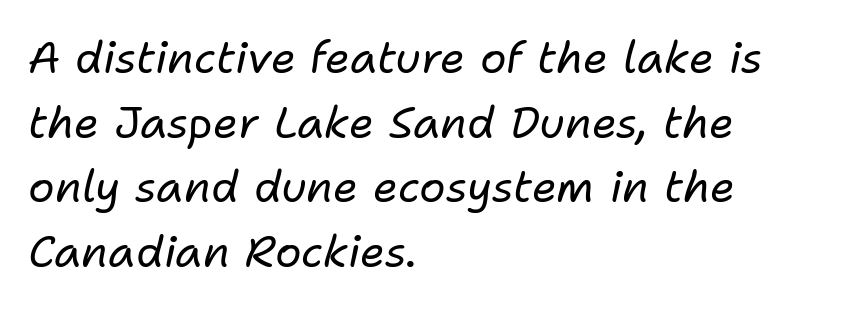
Has an underline been added? It has not. Spacing verdict: proportional, widths tailored to each character. Between one letter and the next there's only the usual sliver of space. Compared with ordinary roman type, these characters are visibly tilted. In CSS terms this would be text-align: left.
